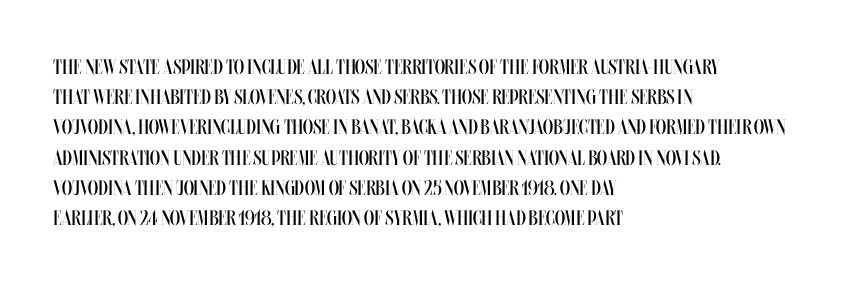
Regarding leading, the lines here are spaced in the standard way. Underline: absent. A classic flush-left, rag-right setting is used for this passage. Every character sits straight up, as roman type does.
